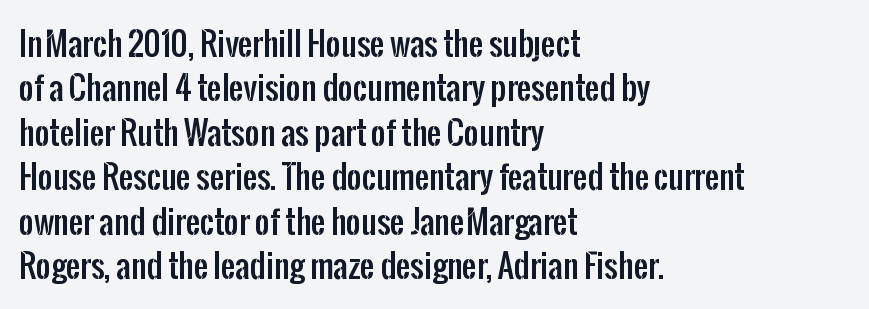
Reading down the column, the eye jumps a familiar distance to each next line. Posture: straight, roman, zero tilt. No word sits above an underline. The passage shown is typed in a proportional face where columns would drift.
